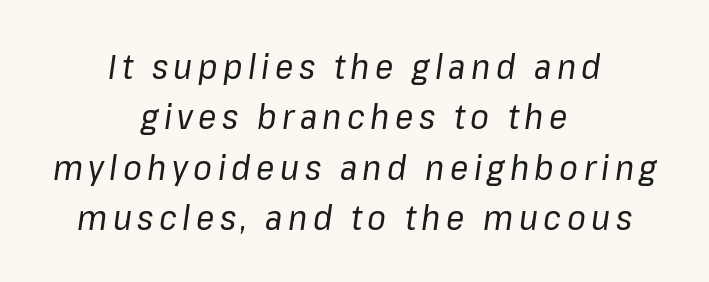
The image shows 34 px regular-weight type, italic (leaning right); set centered, normal line spacing (1.48x), not underlined; low stroke contrast and a medium x-height.
